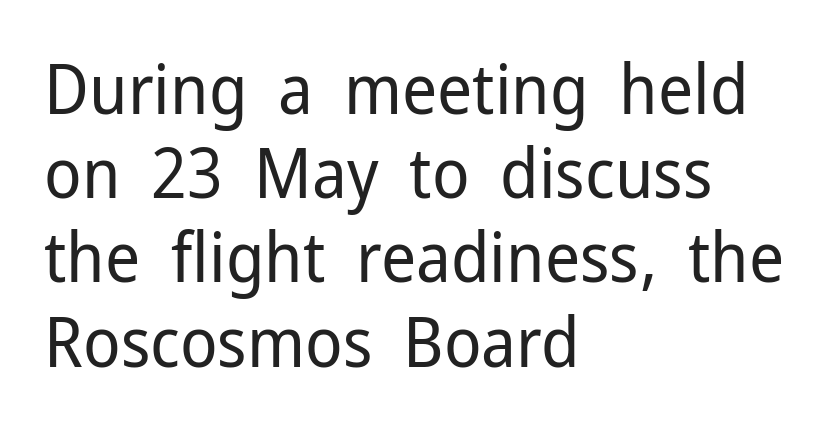
Q: Is the text bold? A: No.
Q: Is the text italic (slanted)? A: No, it is upright.
Q: Is the typeface a serif or a sans-serif typeface? A: Sans-serif.
Q: Is the text underlined? A: No.
Q: How is the paragraph aligned? A: Left-aligned.
Q: Is the spacing between letters normal or unusually wide? A: Normal.
Q: Width (condensed, normal, or wide)? A: Normal.
Q: Stroke contrast? A: Low.
Q: x-height? A: Medium.
Q: Monospaced? A: No.
